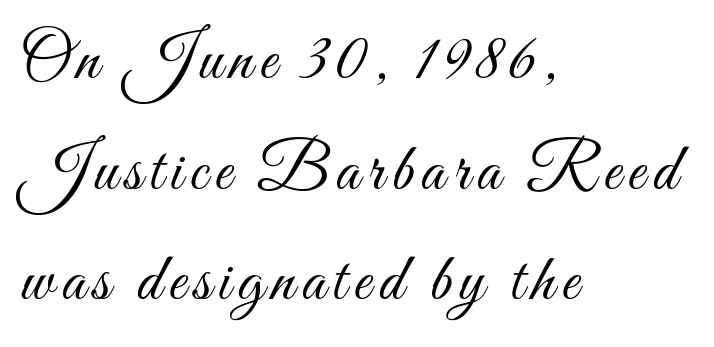
The image shows 67 px light, condensed type; set left-aligned, normal line spacing (1.65x), not underlined; medium stroke contrast and a small x-height.
